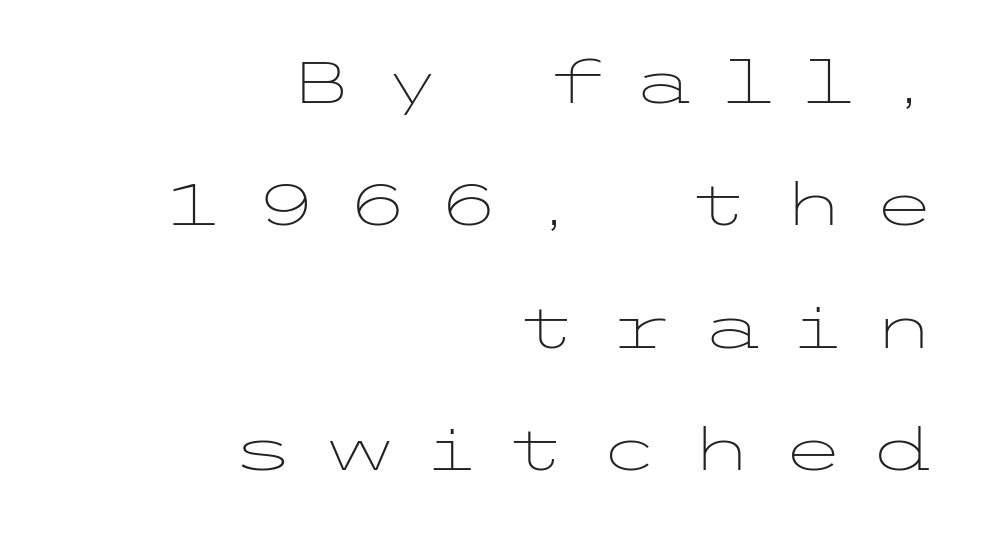
The image shows 58 px light, wide sans-serif type, upright; set right-aligned, loose line spacing (2.11x), unusually wide letter spacing (+0.48 em), not underlined; low stroke contrast and a medium x-height.
